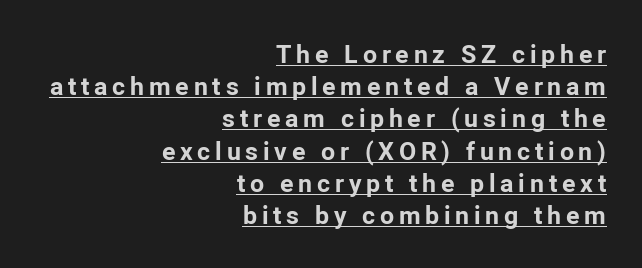
{"italic": "no", "bold": "yes", "underline": "yes", "align": "right", "line_spacing": "normal", "line_spacing_ratio": 1.29, "glyph_px": 25}
